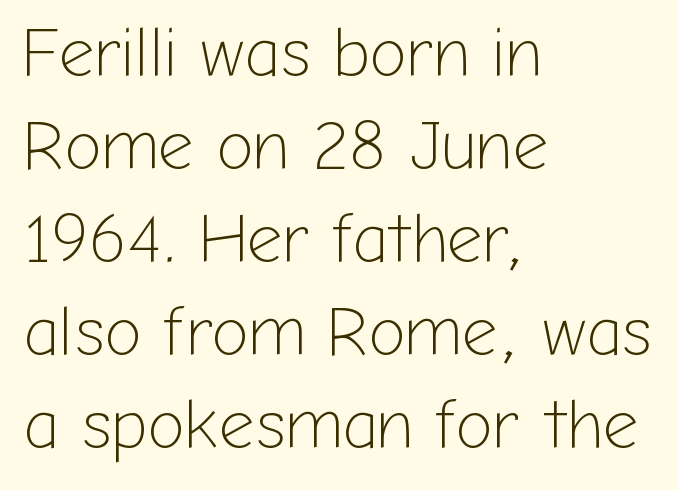
Q: Is the text bold? A: No.
Q: Is the text italic (slanted)? A: No, it is upright.
Q: Is the typeface a serif or a sans-serif typeface? A: Sans-serif.
Q: Is the text underlined? A: No.
Q: How is the paragraph aligned? A: Left-aligned.
Q: Is the spacing between letters normal or unusually wide? A: Normal.
Q: Is the spacing between lines tight, normal or loose? A: Normal.
Q: Width (condensed, normal, or wide)? A: Normal.
Q: Stroke contrast? A: Low.
Q: x-height? A: Medium.
Q: Monospaced? A: No.
